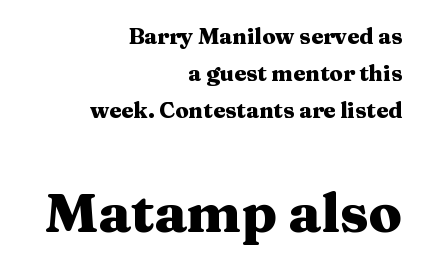
Q: Is the text bold? A: Yes.
Q: Is the text italic (slanted)? A: No, it is upright.
Q: Is the typeface a serif or a sans-serif typeface? A: Serif.
Q: Is the text underlined? A: No.
Q: How is the paragraph aligned? A: Right-aligned.
Q: Is the spacing between letters normal or unusually wide? A: Normal.
Q: Is the spacing between lines tight, normal or loose? A: Normal.
Q: Which block of text is set in a larger size, the first (top) or the second (bottom)? A: The second (bottom) one.
Q: Width (condensed, normal, or wide)? A: Wide.
Q: Stroke contrast? A: Medium.
Q: x-height? A: Medium.
Q: Monospaced? A: No.
